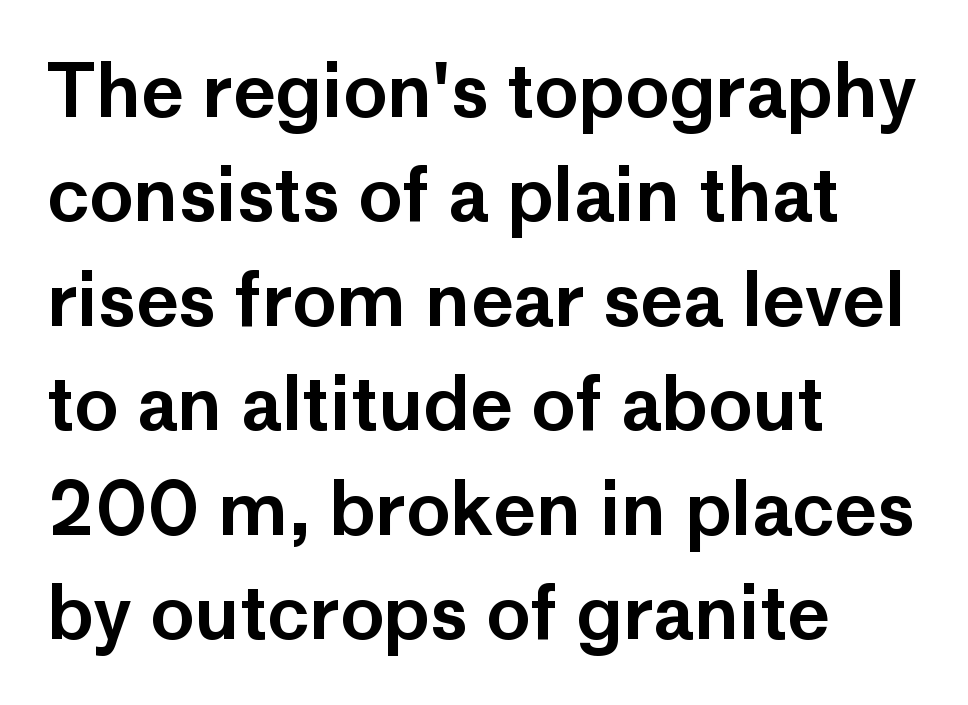
The image shows 73 px sans-serif type, upright; set left-aligned, normal line spacing (1.43x), normal letter spacing, not underlined; low stroke contrast and a medium x-height.
